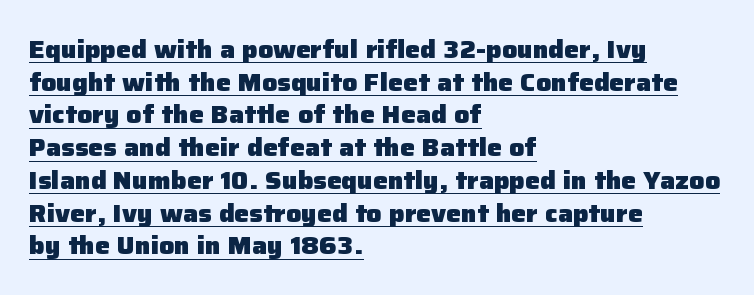
Q: Is the text bold? A: Yes.
Q: Is the text italic (slanted)? A: No, it is upright.
Q: Is the text underlined? A: Yes.
Q: How is the paragraph aligned? A: Left-aligned.
Q: Is the spacing between letters normal or unusually wide? A: Normal.
Q: Is the spacing between lines tight, normal or loose? A: Normal.
